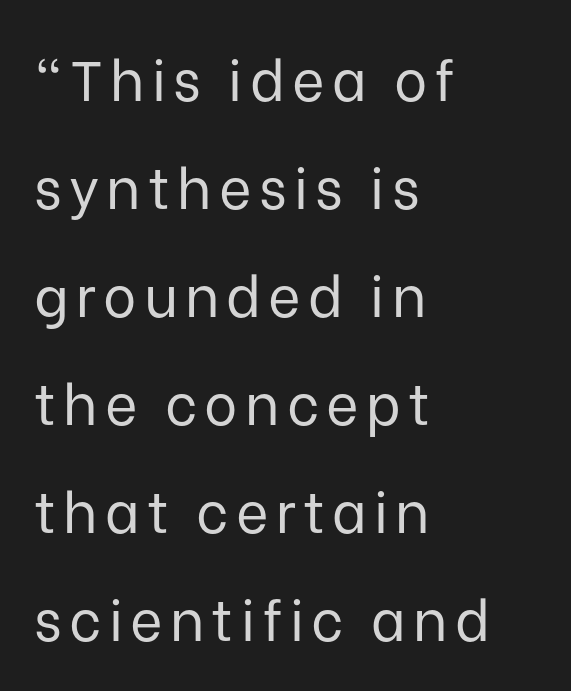
{"serif": "no", "italic": "no", "bold": "no", "weight": "regular", "width": "normal", "stroke_contrast": "low", "x_height": "medium", "monospaced": "no", "underline": "no", "align": "left", "line_spacing": "loose", "line_spacing_ratio": 1.93, "glyph_px": 56}
